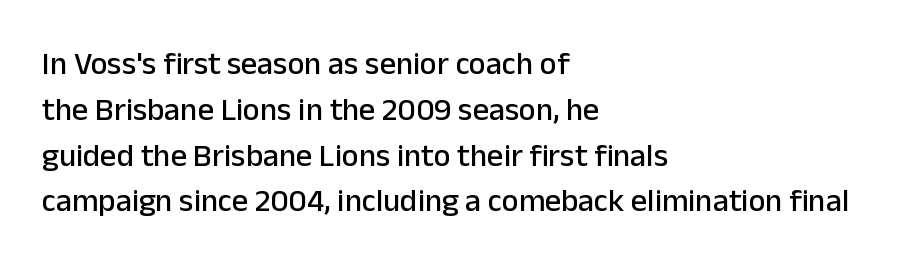
{"serif": "no", "italic": "no", "width": "normal", "stroke_contrast": "low", "x_height": "medium", "monospaced": "no", "underline": "no", "align": "left", "line_spacing": "normal", "line_spacing_ratio": 1.43, "letter_spacing": "normal", "letter_spacing_em": 0.0, "glyph_px": 32}
